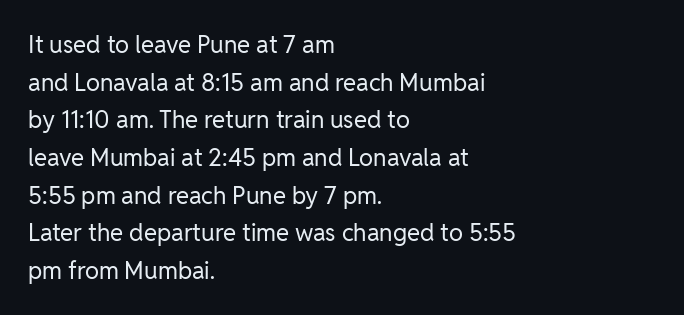
Q: Is the text bold? A: No.
Q: Is the text italic (slanted)? A: No, it is upright.
Q: Is the text underlined? A: No.
Q: How is the paragraph aligned? A: Left-aligned.
Q: Is the spacing between letters normal or unusually wide? A: Normal.
Q: Is the spacing between lines tight, normal or loose? A: Normal.
